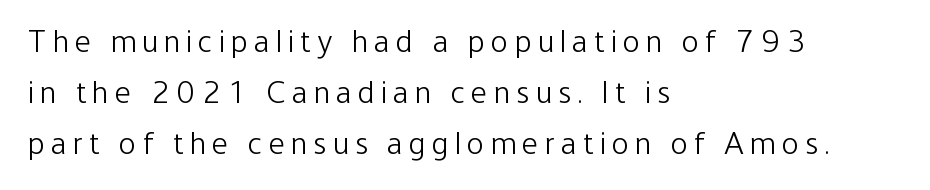
{"serif": "no", "italic": "no", "bold": "no", "weight": "light", "width": "condensed", "stroke_contrast": "low", "x_height": "medium", "monospaced": "no", "underline": "no", "align": "left", "line_spacing": "normal", "line_spacing_ratio": 1.59, "letter_spacing": "wide", "letter_spacing_em": 0.2, "glyph_px": 32}
